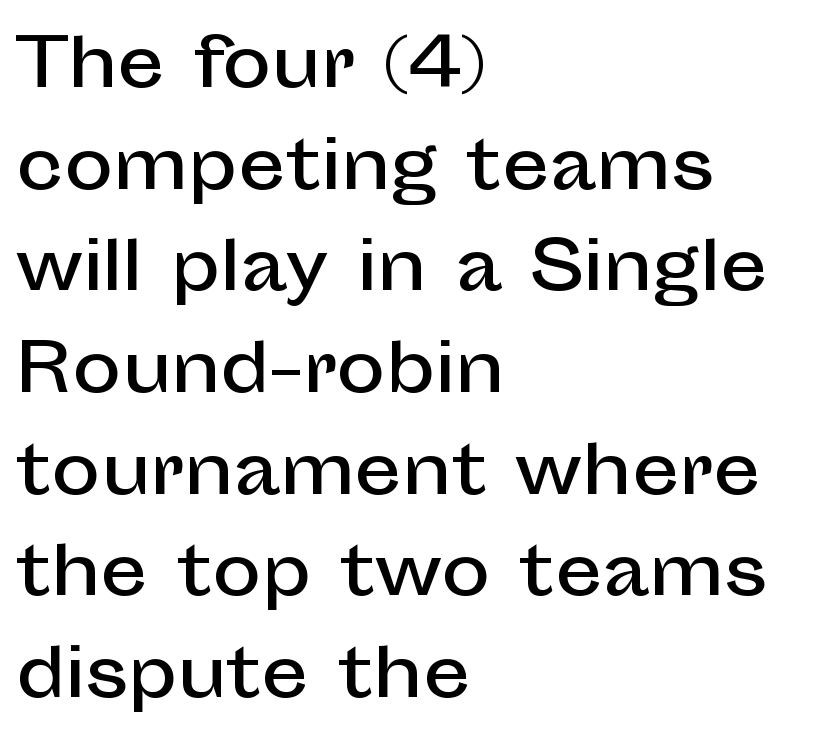
The image shows 66 px sans-serif type, upright; set left-aligned, normal line spacing (1.54x), normal letter spacing, not underlined; low stroke contrast and a medium x-height.
